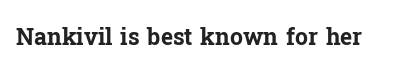
Notice how thick the strokes are: this is what a full bold looks like. In terms of letterspacing, this is plain default setting. The specimen omits any rule beneath the text block's lines. The lettering stays uniformly vertical, giving the passage a roman look.
